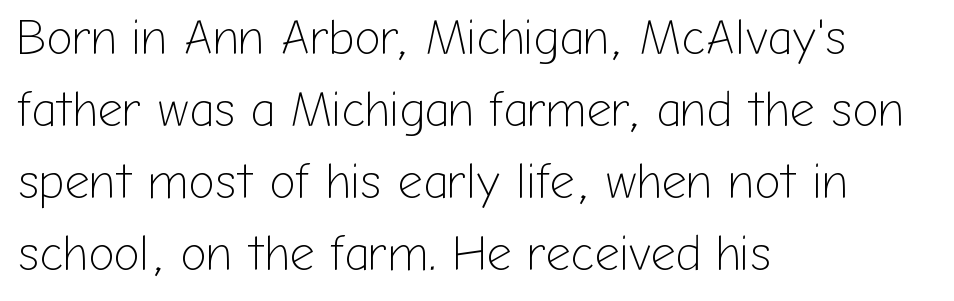
The image shows 49 px light sans-serif type, upright; set left-aligned, normal line spacing (1.47x), normal letter spacing, not underlined; low stroke contrast and a medium x-height.
